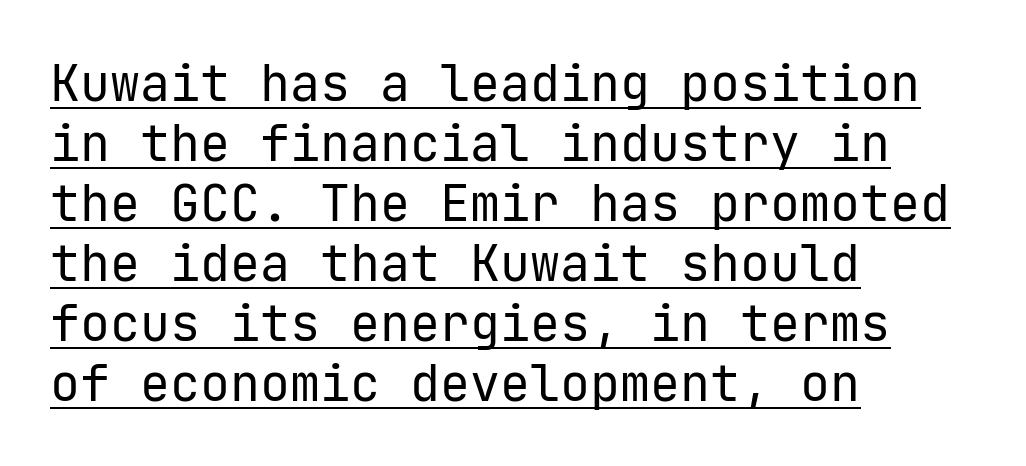
Is the letter spacing exaggerated? No — it looks like the ordinary default. The letters look calm and open, with moderate or lighter stems. The letters stand straight up with perfectly vertical stems. Is the block centered? No — it sits flush against the left margin. These characters rest on top of a visible drawn line.
